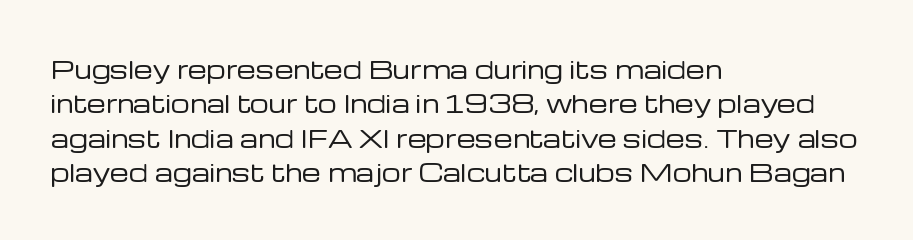
The image shows 24 px text type, upright; set left-aligned, normal line spacing (1.43x), normal letter spacing, not underlined.
